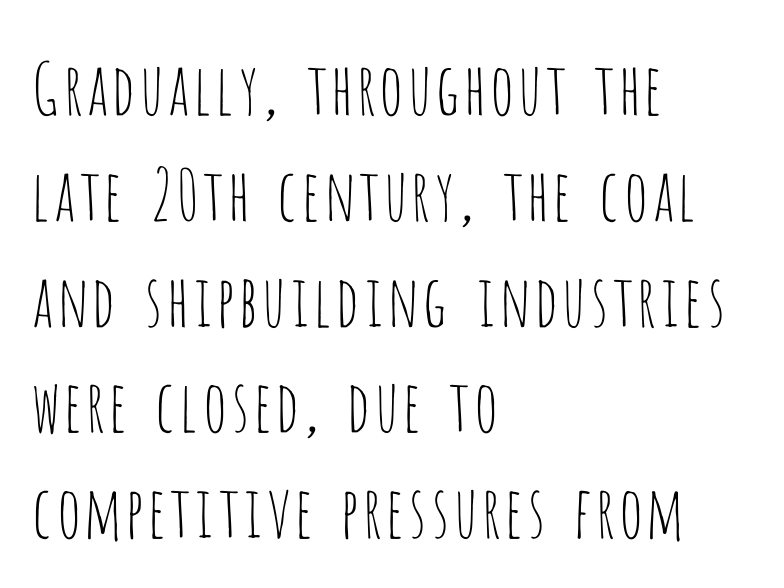
{"serif": "no", "italic": "no", "bold": "no", "weight": "thin", "width": "condensed", "stroke_contrast": "low", "x_height": "large", "monospaced": "no", "underline": "no", "align": "left", "line_spacing": "normal", "line_spacing_ratio": 1.49, "letter_spacing": "normal", "letter_spacing_em": 0.0, "glyph_px": 71}
